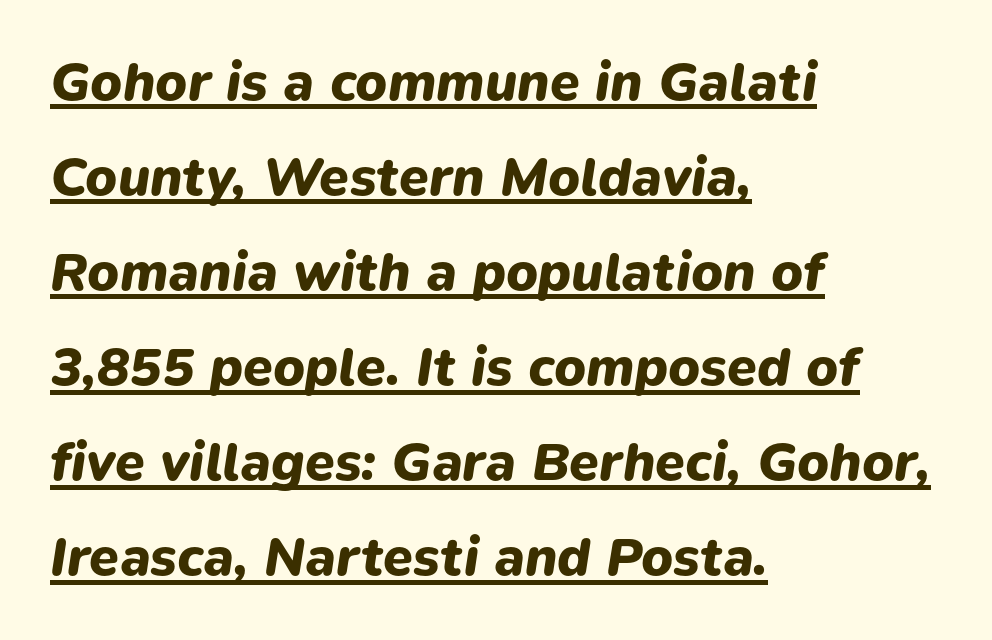
Q: Is the text bold? A: Yes.
Q: Is the text italic (slanted)? A: Yes, it leans right by about 9 degrees.
Q: Is the text underlined? A: Yes.
Q: How is the paragraph aligned? A: Left-aligned.
Q: Is the spacing between letters normal or unusually wide? A: Normal.
Q: Width (condensed, normal, or wide)? A: Normal.
Q: Stroke contrast? A: Low.
Q: x-height? A: Medium.
Q: Monospaced? A: No.
